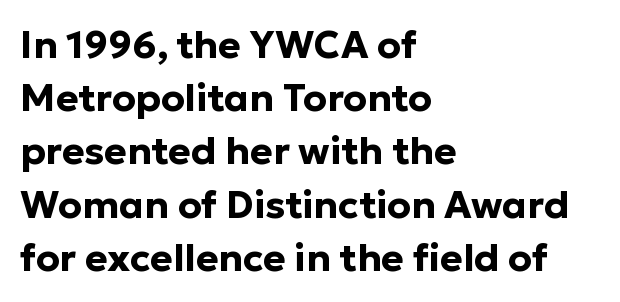
Look at the stroke-to-counter ratio: heavy, a bold. You can tell from the bare stems that sans-serif type was used. Horizontal bands of white between lines are of average thickness. You could call the tracking neutral — neither tight nor loose.
